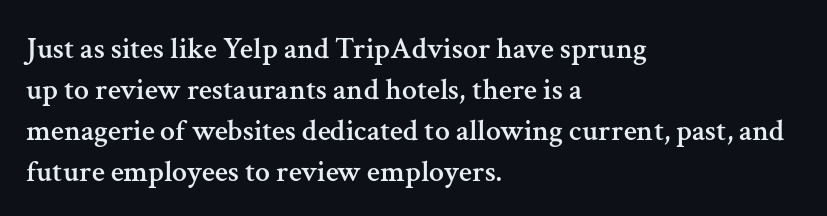
Honestly, the row spacing looks completely unremarkable. A typesetter would call this proportional, since set widths differ per character. Letterform terminals end in serifs throughout the passage. Characters remain perfectly vertical along every line.
